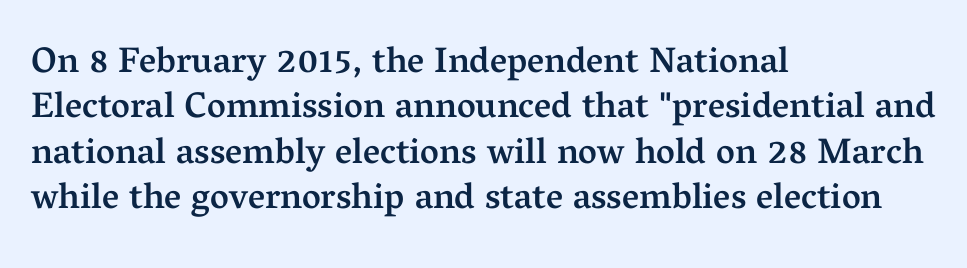
{"serif": "yes", "italic": "no", "bold": "semi", "weight": "semibold", "width": "normal", "stroke_contrast": "medium", "x_height": "medium", "monospaced": "no", "underline": "no", "align": "left", "line_spacing": "normal", "line_spacing_ratio": 1.26, "letter_spacing": "normal", "letter_spacing_em": 0.0, "glyph_px": 36}
